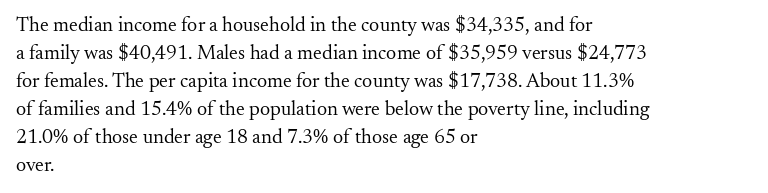
Q: Is the text bold? A: No.
Q: Is the text italic (slanted)? A: No, it is upright.
Q: Is the text underlined? A: No.
Q: How is the paragraph aligned? A: Left-aligned.
Q: Is the spacing between letters normal or unusually wide? A: Normal.
Q: Is the spacing between lines tight, normal or loose? A: Normal.
